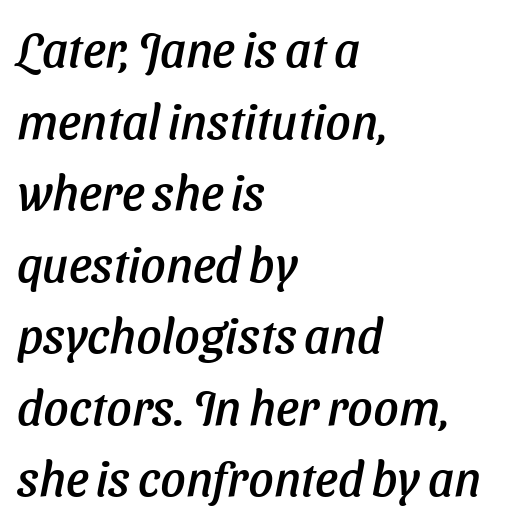
A student would call this left alignment; a typographer would say flush left, rag right. The passage shown is typed in a proportional face where columns would drift. The zone under the glyphs is completely vacant.
